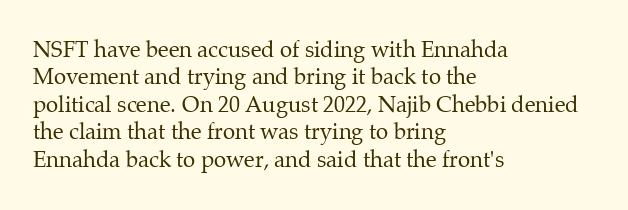
{"italic": "no", "bold": "no", "underline": "no", "align": "left", "line_spacing": "normal", "line_spacing_ratio": 1.25, "letter_spacing": "normal", "letter_spacing_em": 0.0, "glyph_px": 22}
